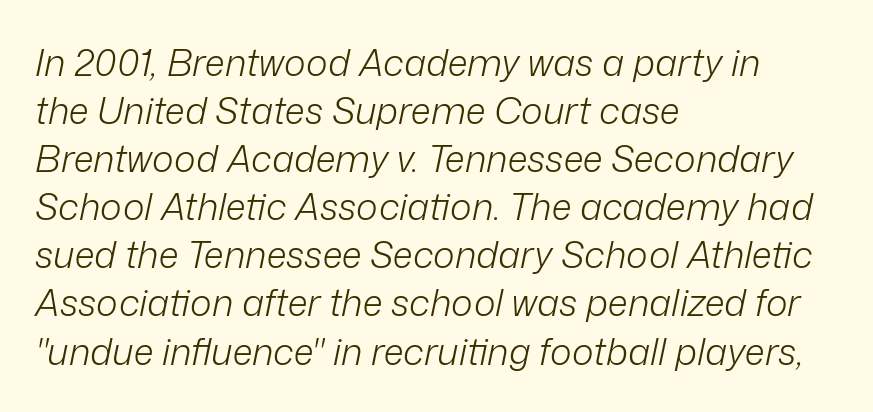
The image shows 37 px light type, italic (leaning right); set left-aligned, normal line spacing (1.3x), normal letter spacing, not underlined; low stroke contrast and a medium x-height.
